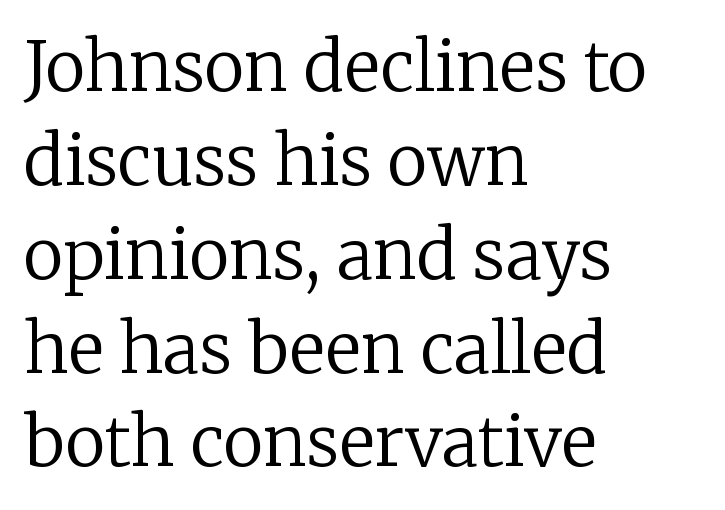
The image shows 68 px regular-weight serif type, upright; set left-aligned, normal line spacing (1.38x), normal letter spacing, not underlined; low stroke contrast and a medium x-height.
